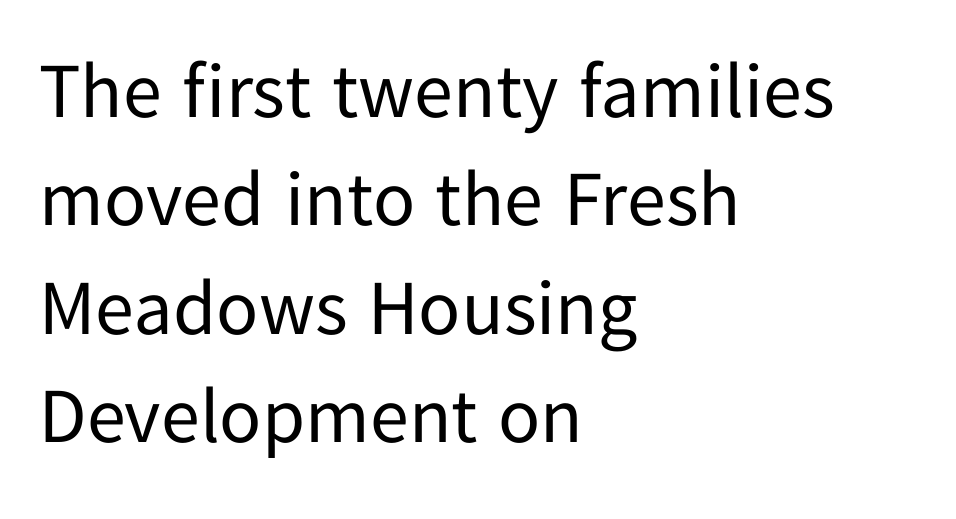
The image shows 78 px regular-weight sans-serif type, upright; set left-aligned, normal line spacing (1.39x), normal letter spacing, not underlined; low stroke contrast and a medium x-height.
